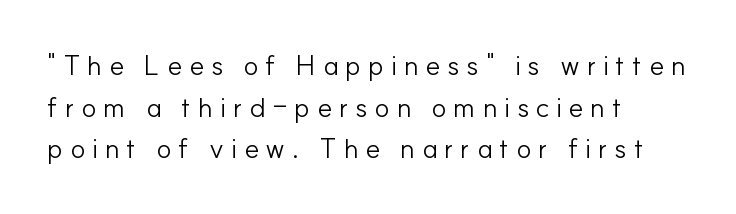
{"serif": "no", "italic": "no", "bold": "no", "weight": "light", "width": "normal", "stroke_contrast": "low", "x_height": "small", "monospaced": "no", "underline": "no", "align": "left", "line_spacing": "normal", "line_spacing_ratio": 1.49, "letter_spacing": "wide", "letter_spacing_em": 0.24, "glyph_px": 28}
